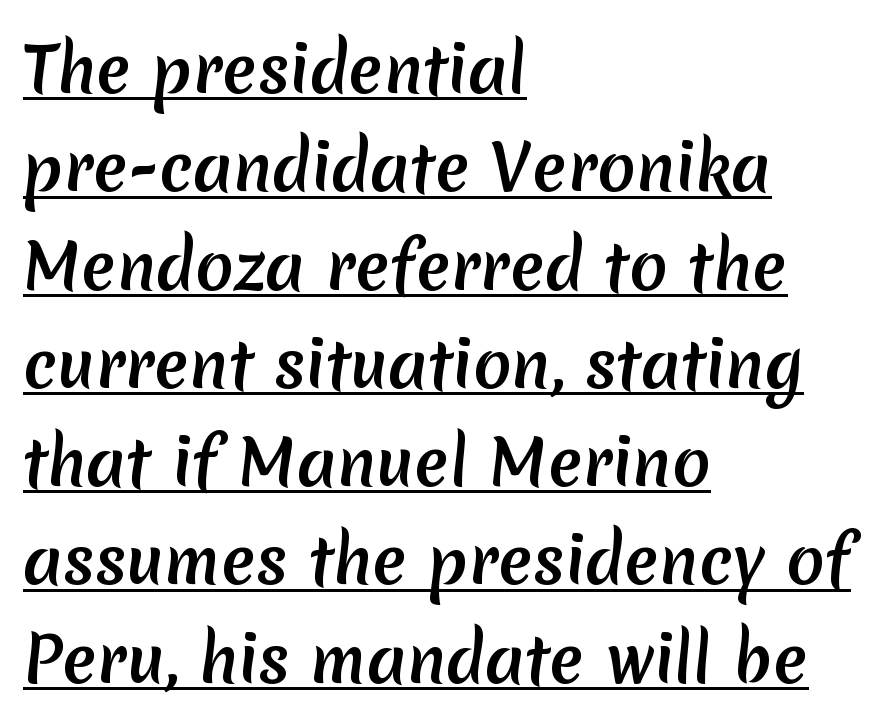
{"serif": "no", "width": "normal", "stroke_contrast": "medium", "x_height": "medium", "monospaced": "no", "underline": "yes", "align": "left", "line_spacing": "normal", "line_spacing_ratio": 1.56, "letter_spacing": "normal", "letter_spacing_em": 0.0, "glyph_px": 63}
